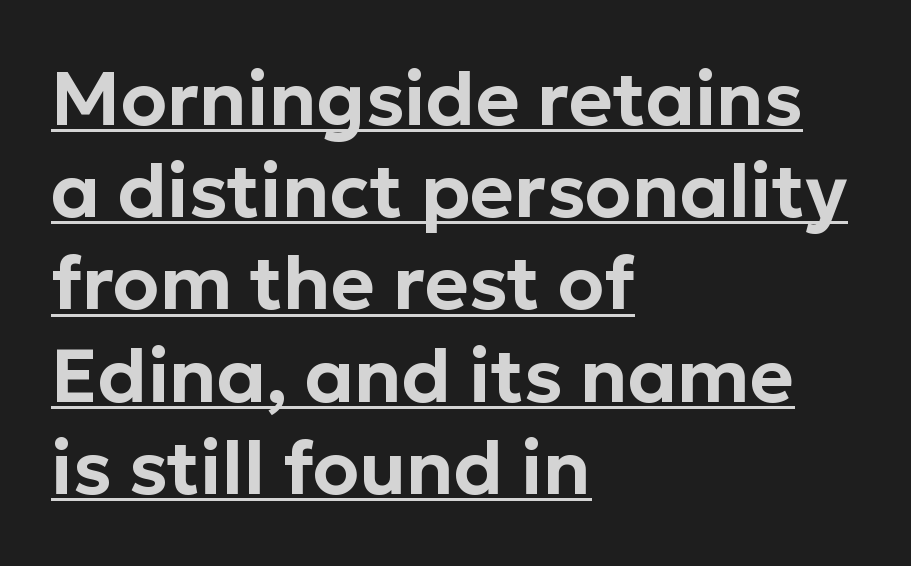
The image shows 75 px sans-serif type, upright; set left-aligned, line spacing 1.23x, normal letter spacing, underlined; low stroke contrast and a medium x-height.
